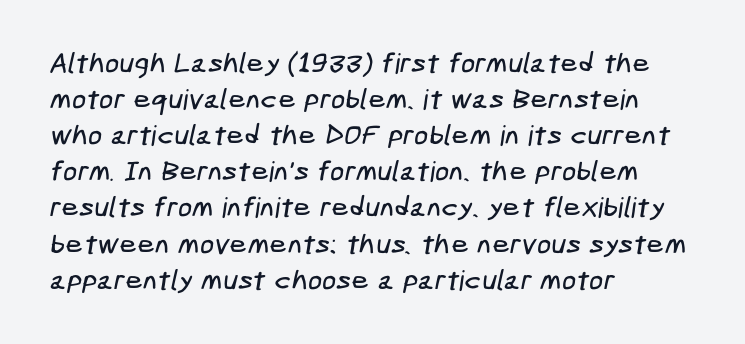
{"serif": "no", "width": "condensed", "stroke_contrast": "low", "x_height": "medium", "underline": "no", "align": "left", "line_spacing": "normal", "line_spacing_ratio": 1.29, "letter_spacing": "normal", "letter_spacing_em": 0.0, "glyph_px": 28}
